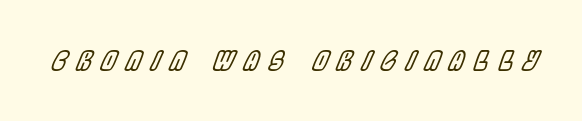
The image shows 26 px text type, italic (leaning right); set unusually wide letter spacing (+0.39 em), not underlined.
